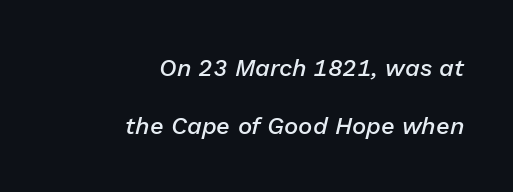
The image shows 24 px text type, italic (leaning right); set right-aligned, loose line spacing (2.41x), normal letter spacing, not underlined.
